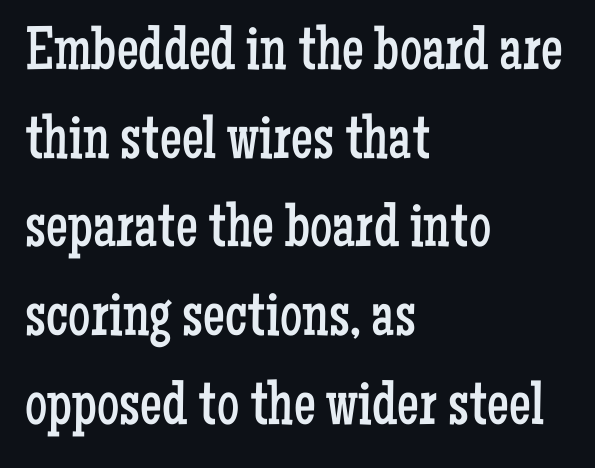
{"serif": "yes", "italic": "no", "bold": "no", "weight": "regular", "width": "condensed", "stroke_contrast": "low", "x_height": "medium", "monospaced": "no", "underline": "no", "align": "left", "line_spacing": "normal", "line_spacing_ratio": 1.43, "letter_spacing": "normal", "letter_spacing_em": 0.0, "glyph_px": 62}
